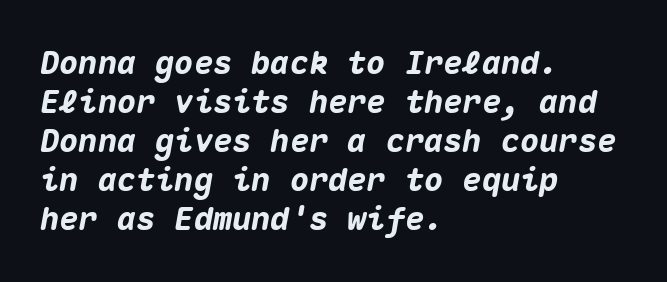
The image shows 32 px heavy type, italic (leaning right), monospaced; set left-aligned, line spacing 1.22x, normal letter spacing, not underlined; medium stroke contrast and a medium x-height.
